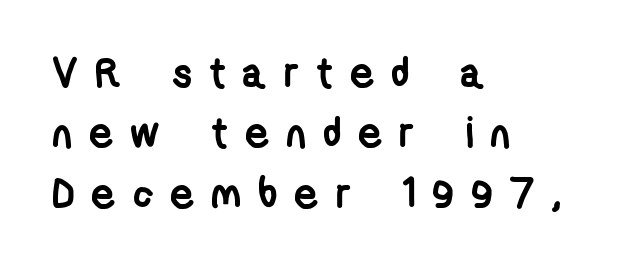
{"serif": "no", "bold": "yes", "weight": "semibold", "width": "condensed", "stroke_contrast": "low", "x_height": "medium", "monospaced": "no", "underline": "no", "align": "left", "line_spacing": "normal", "line_spacing_ratio": 1.44, "letter_spacing": "wide", "letter_spacing_em": 0.4, "glyph_px": 42}
